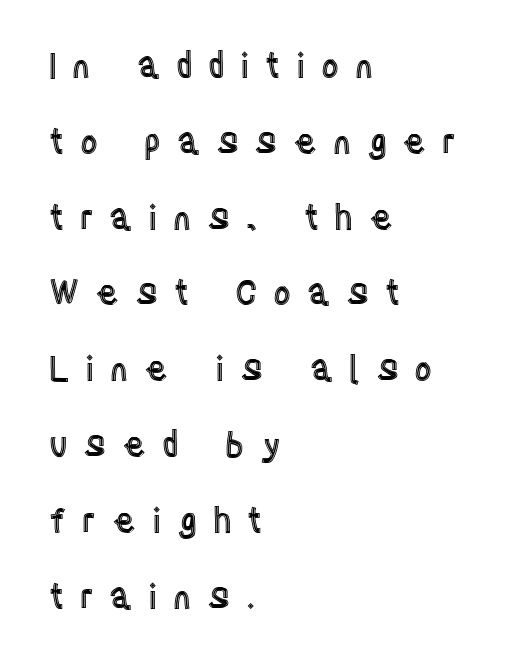
{"italic": "no", "width": "condensed", "x_height": "large", "monospaced": "no", "underline": "no", "align": "left", "line_spacing": "loose", "line_spacing_ratio": 2.23, "letter_spacing": "wide", "letter_spacing_em": 0.46, "glyph_px": 34}
